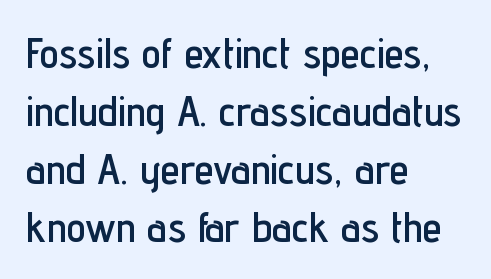
Q: Is the text italic (slanted)? A: No, it is upright.
Q: Is the typeface a serif or a sans-serif typeface? A: Sans-serif.
Q: Is the text underlined? A: No.
Q: How is the paragraph aligned? A: Left-aligned.
Q: Is the spacing between letters normal or unusually wide? A: Normal.
Q: Is the spacing between lines tight, normal or loose? A: Normal.
Q: Width (condensed, normal, or wide)? A: Condensed.
Q: Stroke contrast? A: Low.
Q: x-height? A: Medium.
Q: Monospaced? A: No.
